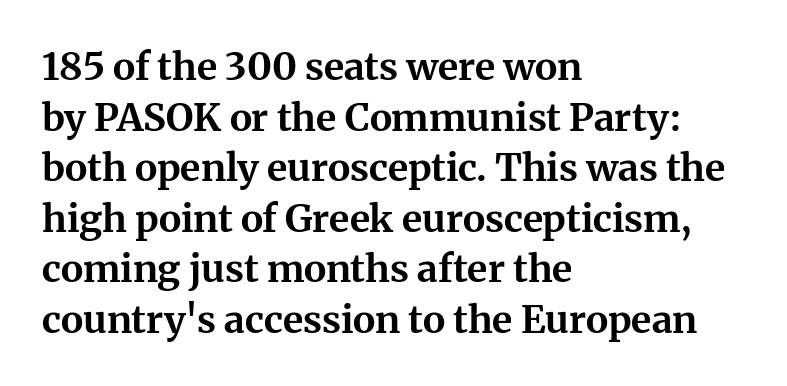
The font family rendered here belongs to the serif group. A typesetter would call this proportional, since set widths differ per character. Emphasis by weight is at full strength: bold. The vertical gap from one line to the next is medium.
